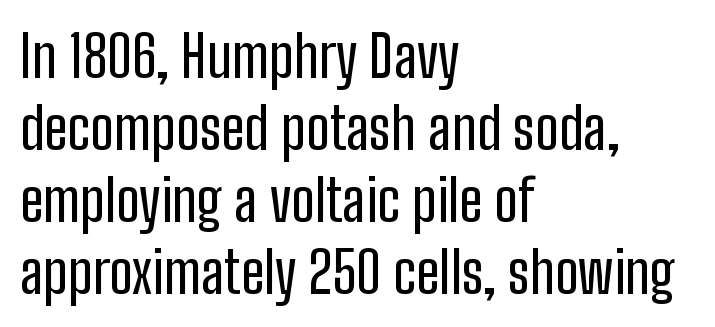
This sample has the flowing, uneven cadence of proportional lettering. Style check: upright. Horizontally, the lines are justified to the leading edge only. I'd call this a sans setting — the letters go barefoot.
